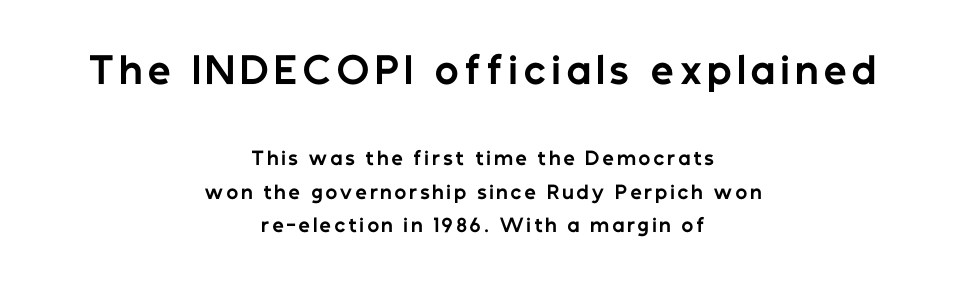
The image shows 36 px bold sans-serif type, upright; set centered, line spacing 1.85x, not underlined; the first (top) block is 2.0x larger; low stroke contrast and a medium x-height.
